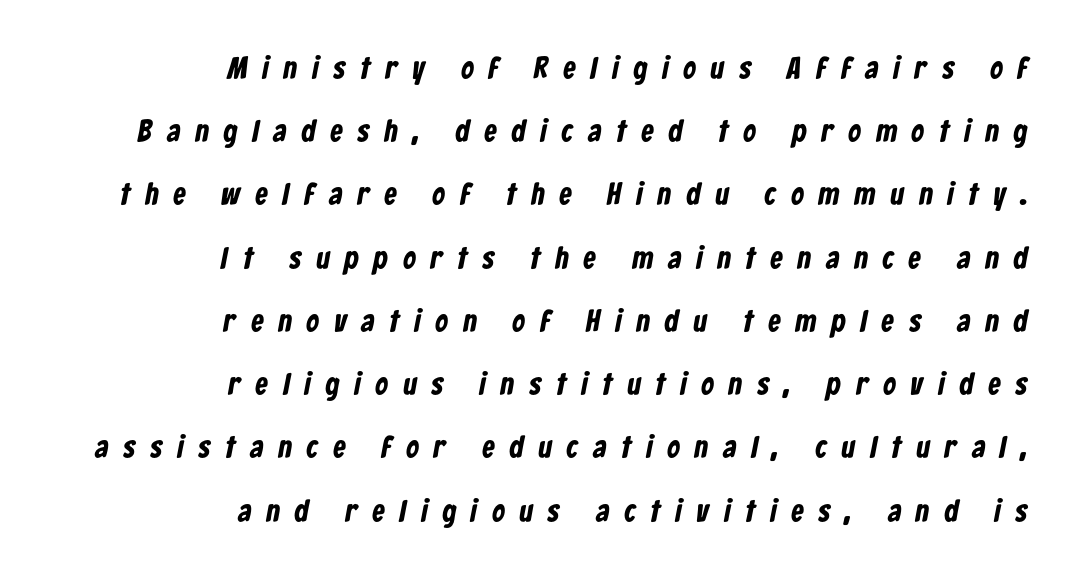
Q: Is the text bold? A: Yes.
Q: Is the typeface a serif or a sans-serif typeface? A: Sans-serif.
Q: Is the text underlined? A: No.
Q: How is the paragraph aligned? A: Right-aligned.
Q: Is the spacing between letters normal or unusually wide? A: Unusually wide.
Q: Is the spacing between lines tight, normal or loose? A: Loose.
Q: Width (condensed, normal, or wide)? A: Condensed.
Q: Stroke contrast? A: Low.
Q: x-height? A: Medium.
Q: Monospaced? A: No.
